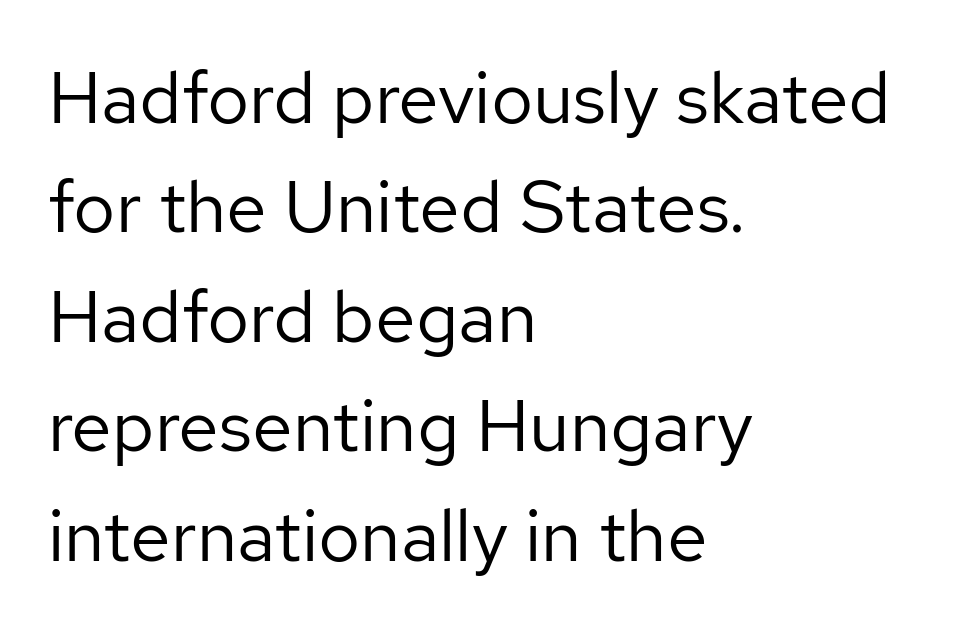
Q: Is the text bold? A: No.
Q: Is the text italic (slanted)? A: No, it is upright.
Q: Is the typeface a serif or a sans-serif typeface? A: Sans-serif.
Q: Is the text underlined? A: No.
Q: How is the paragraph aligned? A: Left-aligned.
Q: Is the spacing between letters normal or unusually wide? A: Normal.
Q: Is the spacing between lines tight, normal or loose? A: Normal.
Q: Width (condensed, normal, or wide)? A: Normal.
Q: Stroke contrast? A: Low.
Q: x-height? A: Medium.
Q: Monospaced? A: No.
